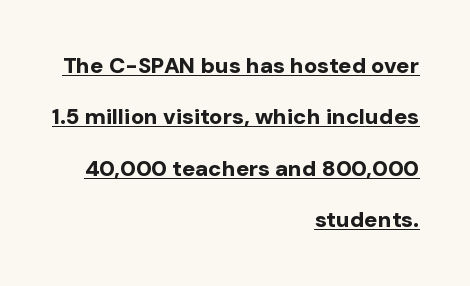
The image shows 22 px bold type, upright; set right-aligned, loose line spacing (2.34x), normal letter spacing, underlined.
